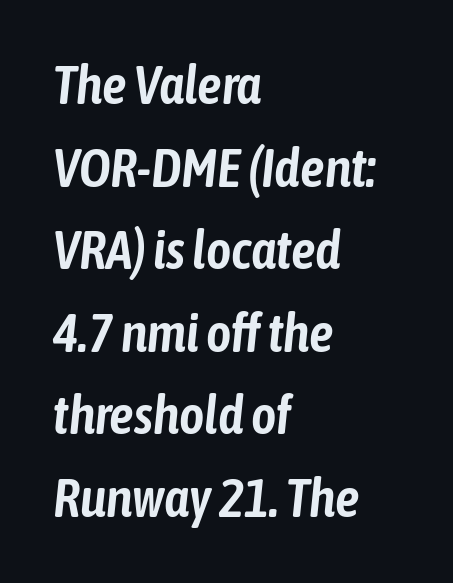
The image shows 54 px condensed type, italic (leaning right); set left-aligned, normal line spacing (1.53x), normal letter spacing, not underlined; low stroke contrast and a medium x-height.
